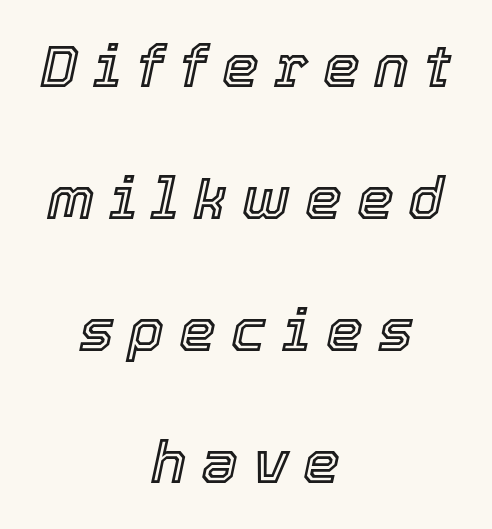
The gaps between neighbouring characters are conspicuously large. Is the type slanted? Yes — the strokes lean at a clear angle. Baseline-to-baseline distance is far greater than the letter height. The compositor balanced each line on the midline.
